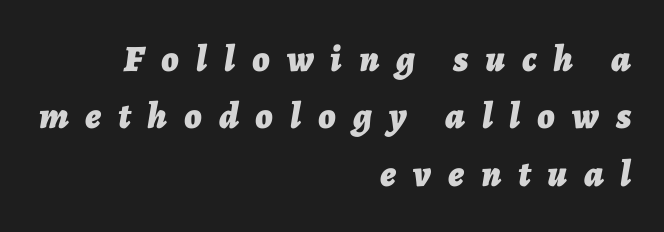
{"italic": "yes", "lean": "right", "slant_degrees": 7, "bold": "yes", "weight": "bold", "width": "normal", "stroke_contrast": "low", "x_height": "medium", "monospaced": "no", "underline": "no", "align": "right", "line_spacing": "normal", "line_spacing_ratio": 1.55, "letter_spacing": "wide", "letter_spacing_em": 0.46, "glyph_px": 37}
